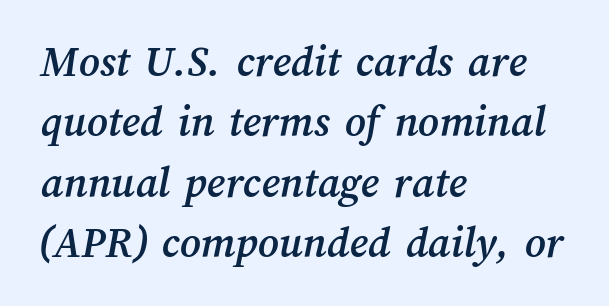
The rendering uses natural spacing where letterforms have individual widths. Which margin do the lines hug? The left one — the right edge is uneven. The baseline area is clear. One glance says typical: line gaps are just what's usual. Is the letter spacing exaggerated? No — it looks like the ordinary default.
